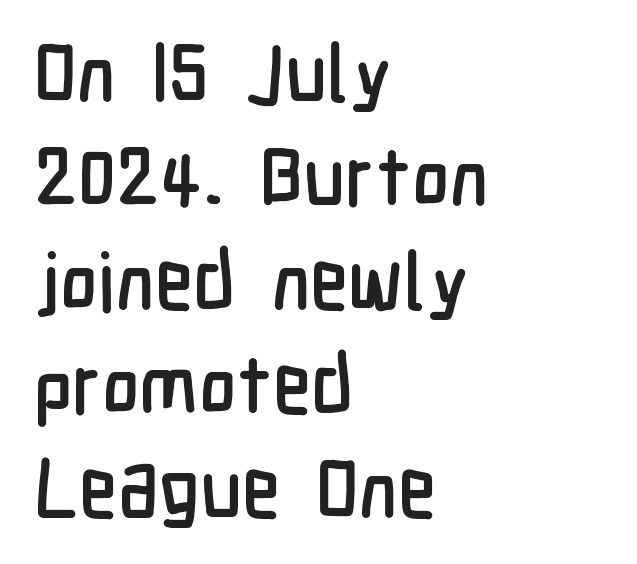
Q: Is the text italic (slanted)? A: No, it is upright.
Q: Is the typeface a serif or a sans-serif typeface? A: Sans-serif.
Q: Is the text underlined? A: No.
Q: How is the paragraph aligned? A: Left-aligned.
Q: Is the spacing between letters normal or unusually wide? A: Normal.
Q: Is the spacing between lines tight, normal or loose? A: Normal.
Q: Width (condensed, normal, or wide)? A: Condensed.
Q: Stroke contrast? A: Low.
Q: x-height? A: Medium.
Q: Monospaced? A: No.
